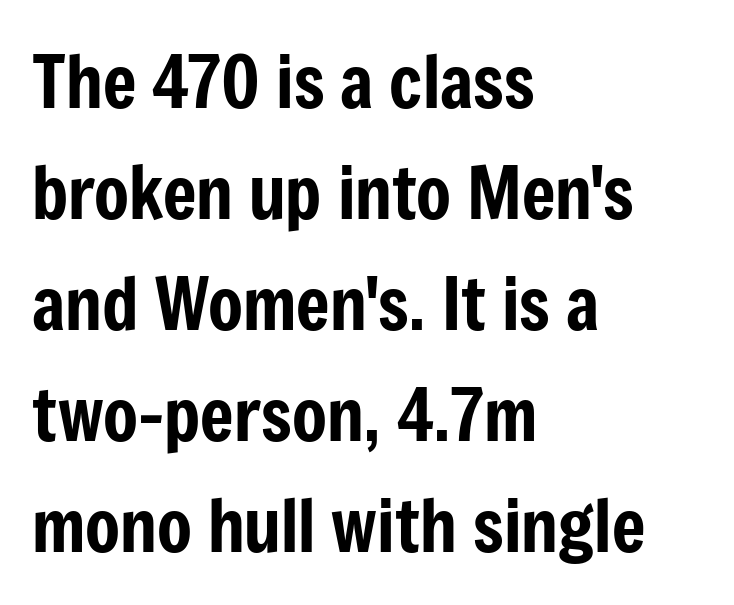
Q: Is the text italic (slanted)? A: No, it is upright.
Q: Is the typeface a serif or a sans-serif typeface? A: Sans-serif.
Q: Is the text underlined? A: No.
Q: How is the paragraph aligned? A: Left-aligned.
Q: Is the spacing between letters normal or unusually wide? A: Normal.
Q: Is the spacing between lines tight, normal or loose? A: Normal.
Q: Width (condensed, normal, or wide)? A: Condensed.
Q: Stroke contrast? A: Low.
Q: x-height? A: Medium.
Q: Monospaced? A: No.
